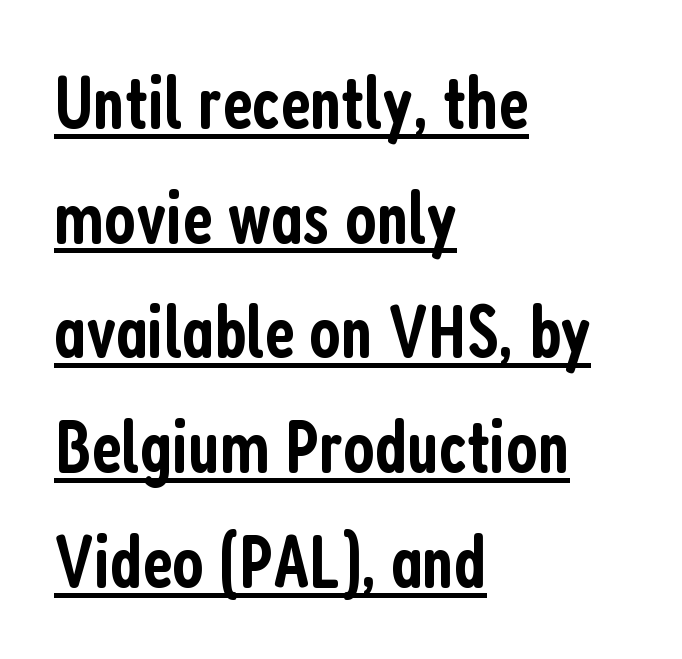
The image shows 75 px semibold, condensed sans-serif type, upright; set left-aligned, normal line spacing (1.53x), normal letter spacing, underlined; low stroke contrast and a medium x-height.
